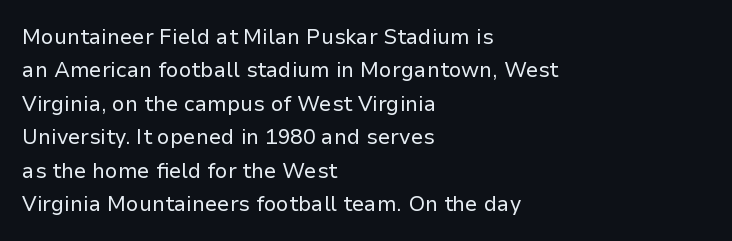
{"italic": "no", "bold": "no", "underline": "no", "align": "left", "line_spacing": "normal", "line_spacing_ratio": 1.59, "letter_spacing": "normal", "letter_spacing_em": 0.0, "glyph_px": 21}
